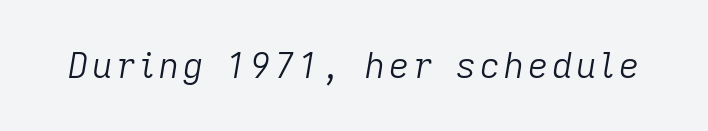
{"italic": "yes", "lean": "right", "slant_degrees": 9, "bold": "no", "weight": "light", "width": "normal", "stroke_contrast": "low", "x_height": "medium", "monospaced": "no", "underline": "no", "glyph_px": 35}
